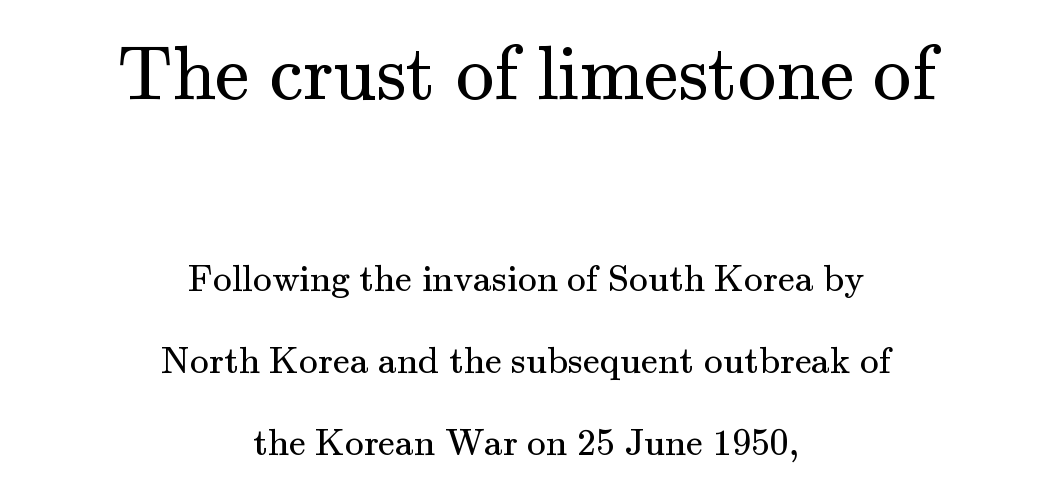
The image shows 77 px regular-weight serif type, upright; set centered, loose line spacing (2.15x), normal letter spacing, not underlined; the first (top) block is 2.03x larger; medium stroke contrast and a small x-height.
